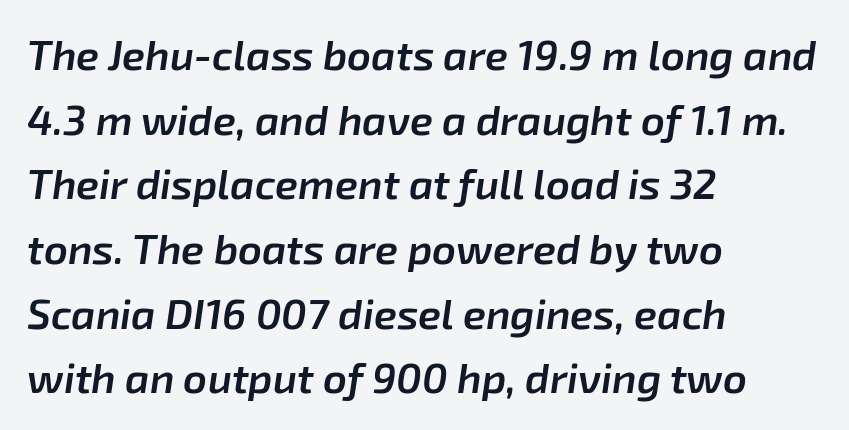
Q: Is the text bold? A: Semi-bold.
Q: Is the text italic (slanted)? A: Yes, it leans right by about 8 degrees.
Q: Is the text underlined? A: No.
Q: How is the paragraph aligned? A: Left-aligned.
Q: Is the spacing between letters normal or unusually wide? A: Normal.
Q: Is the spacing between lines tight, normal or loose? A: Normal.
Q: Width (condensed, normal, or wide)? A: Normal.
Q: Stroke contrast? A: Low.
Q: x-height? A: Medium.
Q: Monospaced? A: No.
